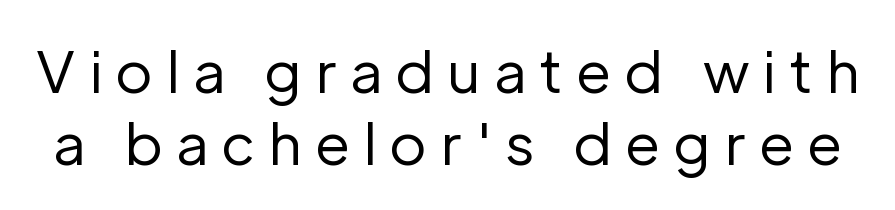
The image shows 57 px regular-weight sans-serif type, upright; set normal line spacing (1.27x), unusually wide letter spacing (+0.23 em), not underlined; low stroke contrast and a medium x-height.
